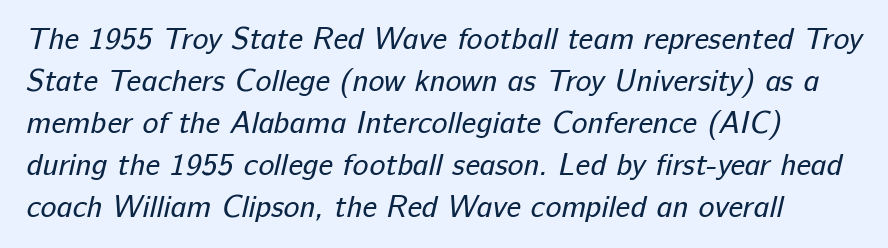
The letters look calm and open, with moderate or lighter stems. These lines are rendered in a variable-pitch font. The type family on display is of the sans-serif kind. This rendering features lettering with no underline.
